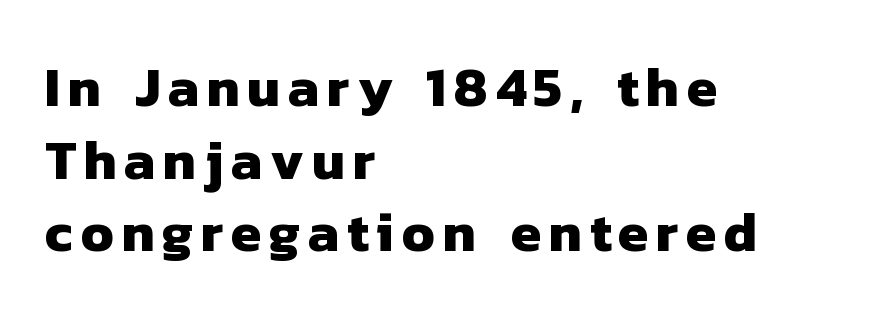
Q: Is the text bold? A: Yes.
Q: Is the typeface a serif or a sans-serif typeface? A: Sans-serif.
Q: Is the text underlined? A: No.
Q: How is the paragraph aligned? A: Left-aligned.
Q: Is the spacing between lines tight, normal or loose? A: Normal.
Q: Width (condensed, normal, or wide)? A: Normal.
Q: Stroke contrast? A: Low.
Q: x-height? A: Medium.
Q: Monospaced? A: No.
